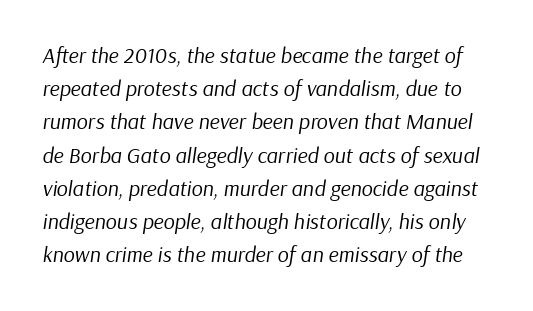
{"italic": "yes", "lean": "right", "slant_degrees": 9, "bold": "no", "underline": "no", "line_spacing": "normal", "line_spacing_ratio": 1.51, "letter_spacing": "normal", "letter_spacing_em": 0.0, "glyph_px": 22}
